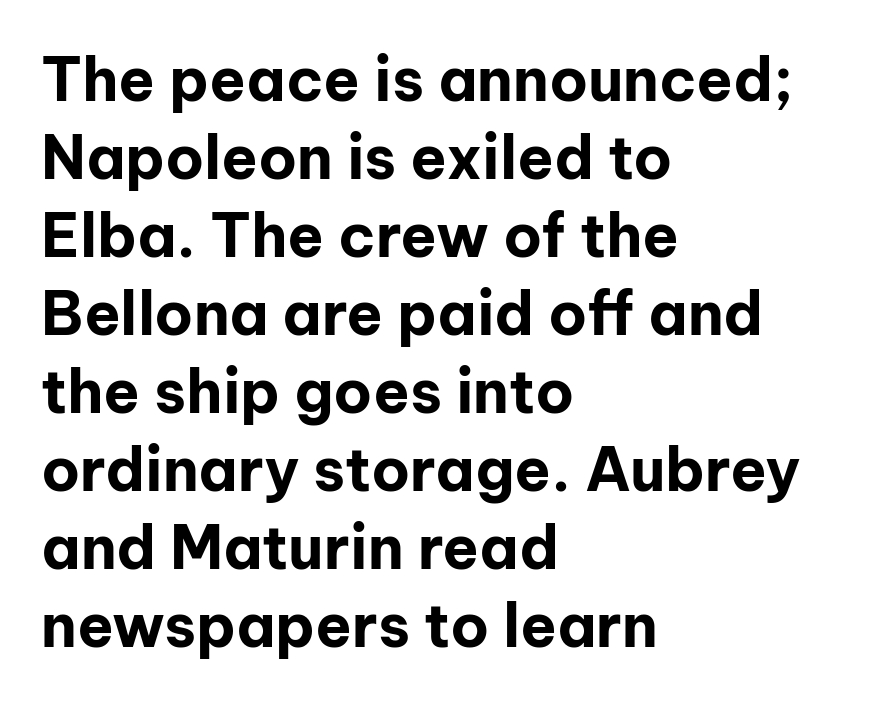
{"serif": "no", "italic": "no", "bold": "yes", "weight": "bold", "width": "normal", "stroke_contrast": "low", "x_height": "medium", "monospaced": "no", "underline": "no", "align": "left", "line_spacing": "normal", "line_spacing_ratio": 1.3, "letter_spacing": "normal", "letter_spacing_em": 0.0, "glyph_px": 60}
